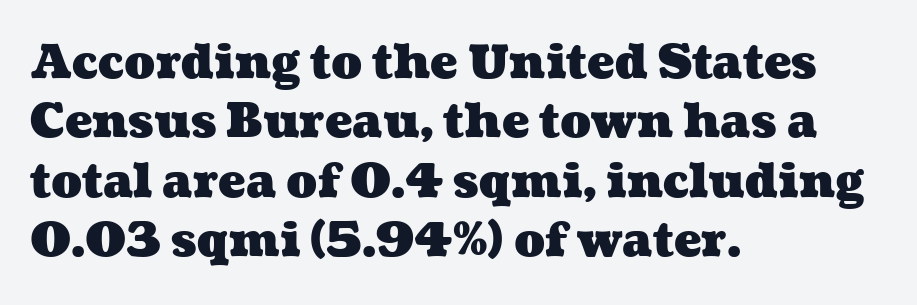
The image shows 46 px heavy, wide type; set left-aligned, normal line spacing (1.29x), normal letter spacing, not underlined; medium stroke contrast and a medium x-height.
